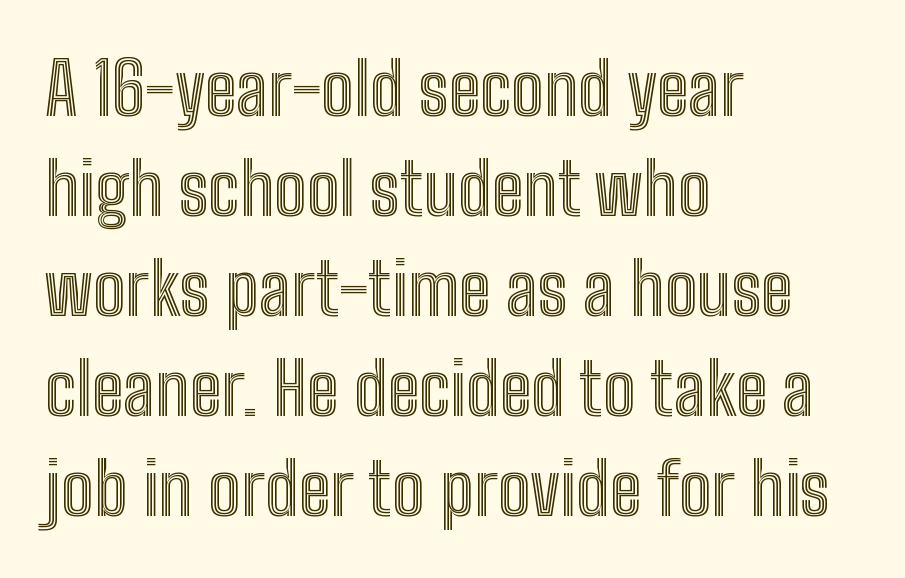
Is there any slant? The stems are plumb. The lines in this sample share a left origin and differ only in where they stop. Between one letter and the next there's only the usual sliver of space. These lines are rendered in a variable-pitch font.
